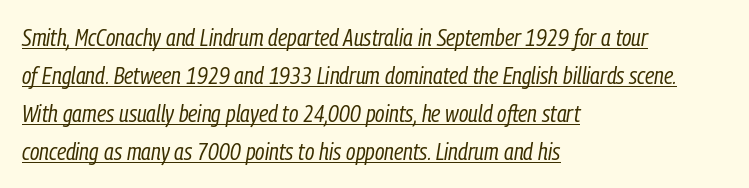
{"italic": "yes", "lean": "right", "slant_degrees": 9, "bold": "no", "underline": "yes", "align": "left", "line_spacing": "normal", "line_spacing_ratio": 1.58, "letter_spacing": "normal", "letter_spacing_em": 0.0, "glyph_px": 24}
